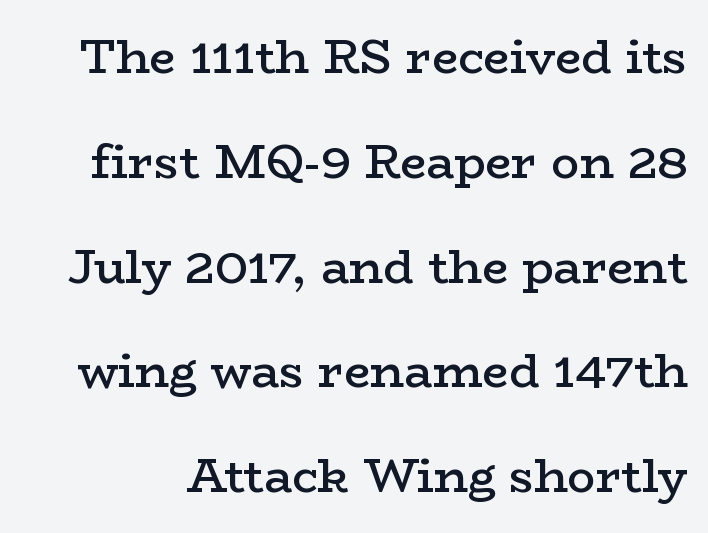
Typesetter's note: demi weight, one step under bold. Unlike a clean sans, this face finishes its strokes with serifs. The rendering keeps characters at their native spacing. In terms of posture, this sample is upright. Anything drawn beneath the words? Only blank space.
